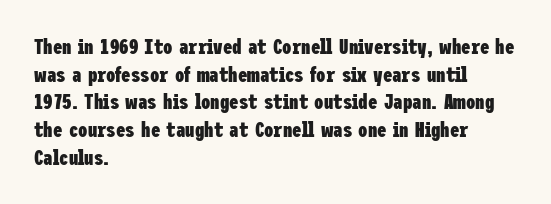
The image shows 21 px bold type, upright; set left-aligned, normal line spacing (1.32x), normal letter spacing, not underlined.
